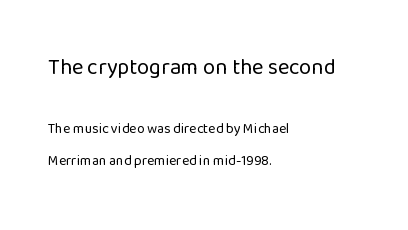
Block one is the big one; block two sits smaller underneath. The designer dialed line spacing up above the default. Letters have the restrained weight of plain body copy at most. Horizontal alignment here is leftward, the default for most running prose.
